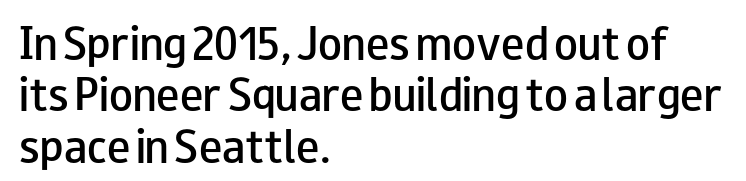
The image shows 39 px semibold, wide sans-serif type, upright; set left-aligned, normal line spacing (1.32x), normal letter spacing, not underlined; low stroke contrast and a small x-height.
